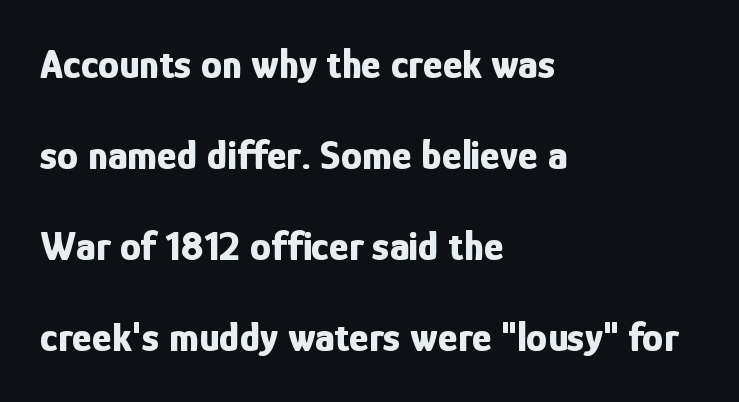
Q: Is the text bold? A: Yes.
Q: Is the text italic (slanted)? A: No, it is upright.
Q: Is the typeface a serif or a sans-serif typeface? A: Sans-serif.
Q: Is the text underlined? A: No.
Q: How is the paragraph aligned? A: Left-aligned.
Q: Is the spacing between letters normal or unusually wide? A: Normal.
Q: Is the spacing between lines tight, normal or loose? A: Loose.
Q: Width (condensed, normal, or wide)? A: Condensed.
Q: Stroke contrast? A: Low.
Q: x-height? A: Medium.
Q: Monospaced? A: No.
